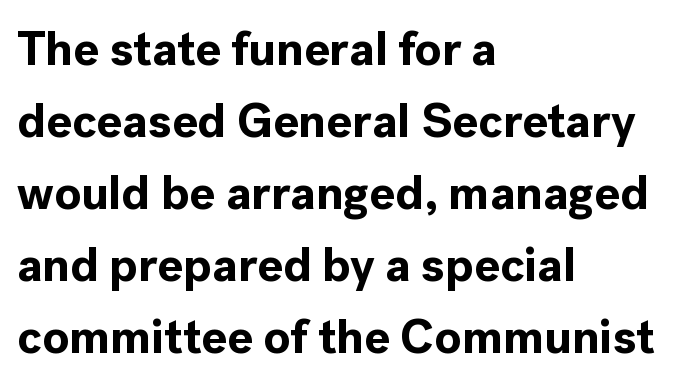
The image shows 48 px bold sans-serif type, upright; set left-aligned, normal line spacing (1.5x), normal letter spacing, not underlined; a medium x-height.
